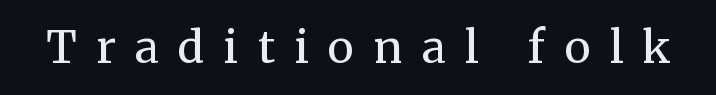
Q: Is the text bold? A: No.
Q: Is the text italic (slanted)? A: No, it is upright.
Q: Is the typeface a serif or a sans-serif typeface? A: Serif.
Q: Is the text underlined? A: No.
Q: Is the spacing between letters normal or unusually wide? A: Unusually wide.
Q: Width (condensed, normal, or wide)? A: Normal.
Q: Stroke contrast? A: Medium.
Q: x-height? A: Medium.
Q: Monospaced? A: No.
